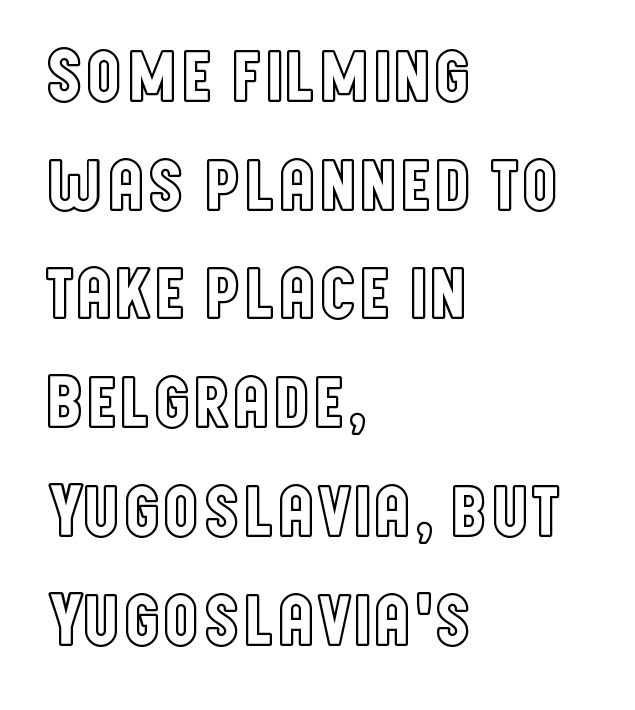
Q: Is the text italic (slanted)? A: No, it is upright.
Q: Is the text underlined? A: No.
Q: How is the paragraph aligned? A: Left-aligned.
Q: Is the spacing between letters normal or unusually wide? A: Normal.
Q: Is the spacing between lines tight, normal or loose? A: Normal.
Q: Width (condensed, normal, or wide)? A: Condensed.
Q: x-height? A: Large.
Q: Monospaced? A: No.
